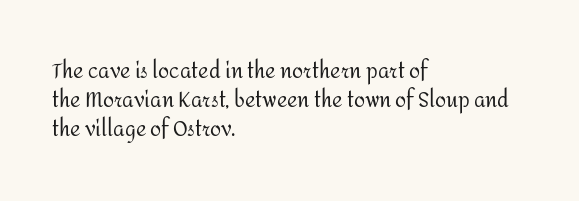
Vertical strokes here are truly vertical. The typesetting does not lean heavy: it is not bold. These lines keep a tight, regular rhythm from letter to letter. Anything drawn beneath the words? Only blank space. The designer left line spacing at the default. Caption: multi-line text, flush left, ragged right.
